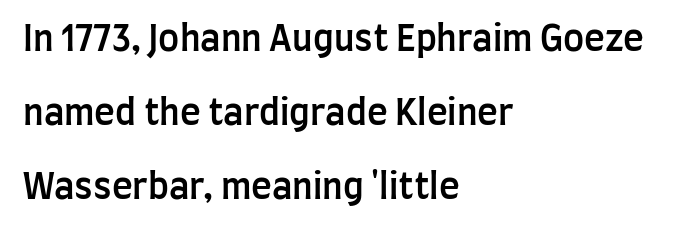
Q: Is the text bold? A: Semi-bold.
Q: Is the text italic (slanted)? A: No, it is upright.
Q: Is the typeface a serif or a sans-serif typeface? A: Sans-serif.
Q: Is the text underlined? A: No.
Q: How is the paragraph aligned? A: Left-aligned.
Q: Is the spacing between letters normal or unusually wide? A: Normal.
Q: Is the spacing between lines tight, normal or loose? A: Loose.
Q: Width (condensed, normal, or wide)? A: Condensed.
Q: Stroke contrast? A: Low.
Q: x-height? A: Large.
Q: Monospaced? A: No.
